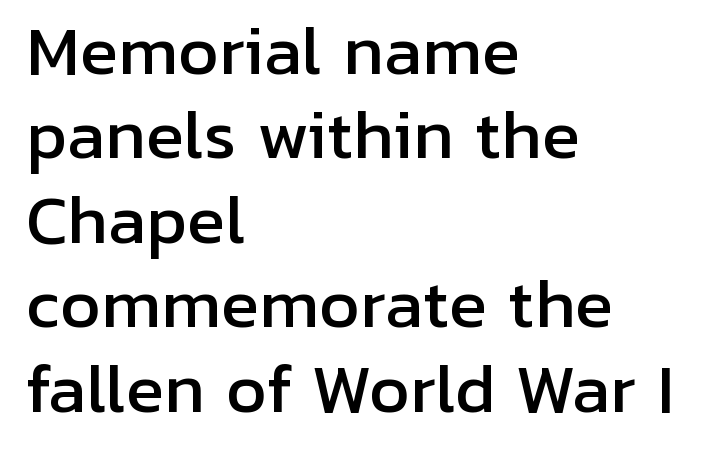
This is the regular roman posture of the typeface. To sum up the face: it is a sans, with no serifs. The gap between lines stays unmarked. Is this a fixed-width face? No — the glyphs have proportional, varying widths. A typesetter would call this zero additional tracking.
